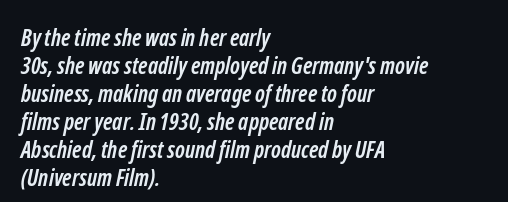
All the whitespace from short lines collects on the right. Only glyphs here, with clear space below each row. Bold? Absolutely — the strokes are thick and heavy. The letterforms sit shoulder to shoulder at normal distance.
